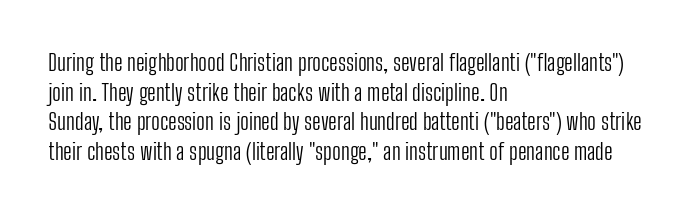
The lines sit at an ordinary, default distance from one another. The rag falls on the right side of this text block. The characters are drawn with everyday or finer stroke widths. Descender tails drop into unmarked territory.
